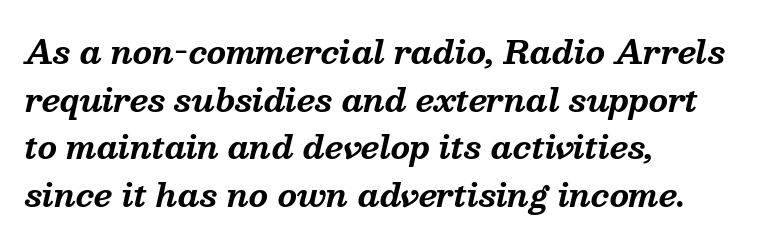
Q: Is the text bold? A: Yes.
Q: Is the text italic (slanted)? A: Yes, it leans right by about 13 degrees.
Q: Is the typeface a serif or a sans-serif typeface? A: Serif.
Q: Is the text underlined? A: No.
Q: How is the paragraph aligned? A: Left-aligned.
Q: Is the spacing between letters normal or unusually wide? A: Normal.
Q: Is the spacing between lines tight, normal or loose? A: Normal.
Q: Width (condensed, normal, or wide)? A: Normal.
Q: Stroke contrast? A: Medium.
Q: x-height? A: Medium.
Q: Monospaced? A: No.
